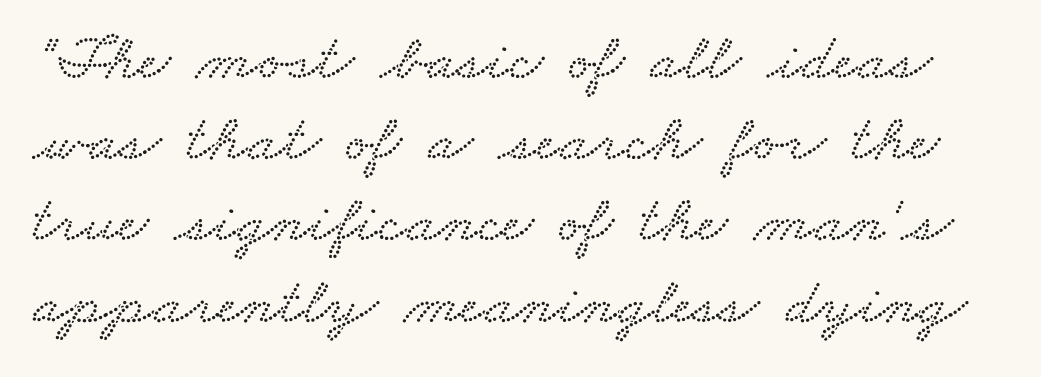
The image shows 66 px wide type; set line spacing 1.23x, normal letter spacing, not underlined; low stroke contrast and a small x-height.
